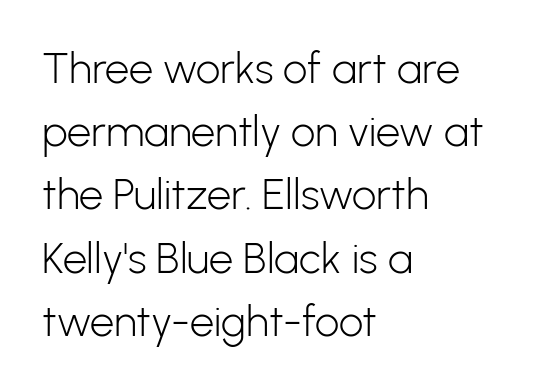
One glance says typical: line gaps are just what's usual. The typesetting does not lean heavy: it is not bold. The setting favours the left margin, as ordinary paragraphs usually do. The horizontal fit of the characters is conventional and even. The letters stand upright; this is a roman face. Each row of text sits above clean, open space.
